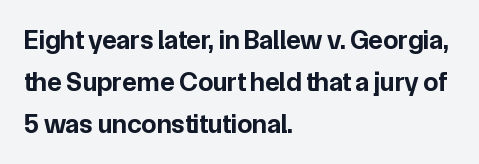
Q: Is the text bold? A: Yes.
Q: Is the text italic (slanted)? A: No, it is upright.
Q: Is the text underlined? A: No.
Q: How is the paragraph aligned? A: Left-aligned.
Q: Is the spacing between letters normal or unusually wide? A: Normal.
Q: Is the spacing between lines tight, normal or loose? A: Normal.
